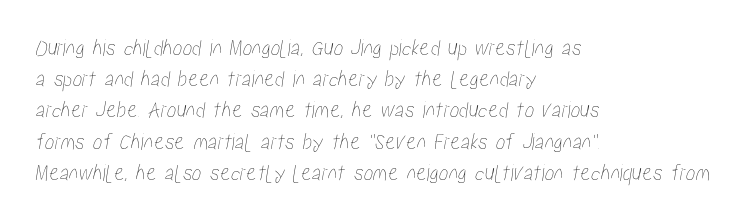
Q: Is the text underlined? A: No.
Q: How is the paragraph aligned? A: Left-aligned.
Q: Is the spacing between letters normal or unusually wide? A: Normal.
Q: Is the spacing between lines tight, normal or loose? A: Normal.
